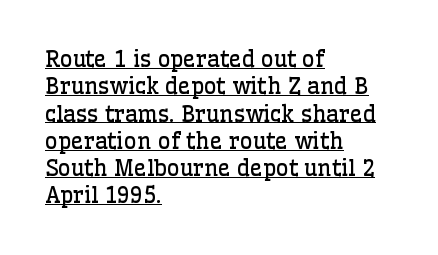
Q: Is the text bold? A: No.
Q: Is the text italic (slanted)? A: No, it is upright.
Q: Is the text underlined? A: Yes.
Q: How is the paragraph aligned? A: Left-aligned.
Q: Is the spacing between letters normal or unusually wide? A: Normal.
